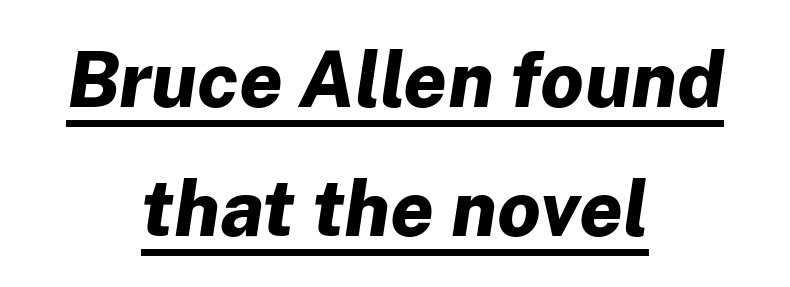
The image shows 77 px bold type, italic (leaning right); set centered, normal line spacing (1.67x), normal letter spacing, underlined; low stroke contrast and a medium x-height.
